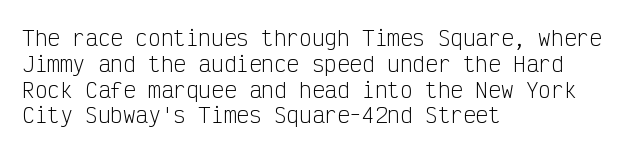
{"italic": "no", "bold": "no", "underline": "no", "align": "left", "line_spacing_ratio": 1.23, "letter_spacing": "normal", "letter_spacing_em": 0.0, "glyph_px": 21}
